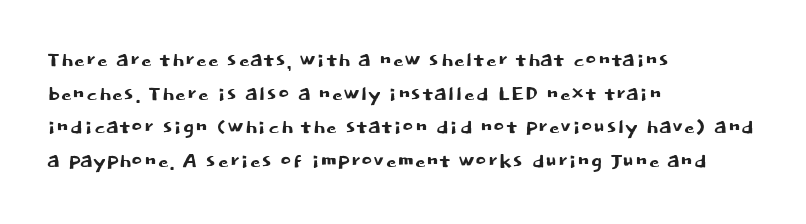
Q: Is the text italic (slanted)? A: No, it is upright.
Q: Is the text underlined? A: No.
Q: How is the paragraph aligned? A: Left-aligned.
Q: Is the spacing between letters normal or unusually wide? A: Normal.
Q: Is the spacing between lines tight, normal or loose? A: Normal.
